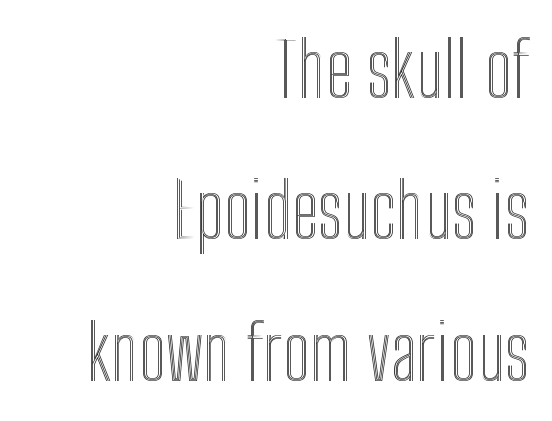
The image shows 76 px condensed type, upright; set right-aligned, line spacing 1.86x, normal letter spacing, not underlined; a medium x-height.
